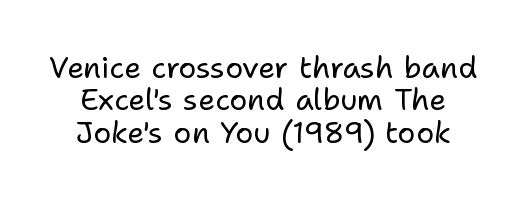
Proportional: the letters do not fall into vertical columns. Compared with typical body copy, the letter spacing here is the same. Posture: straight, roman, zero tilt. You can tell from the bare stems that sans-serif type was used.
